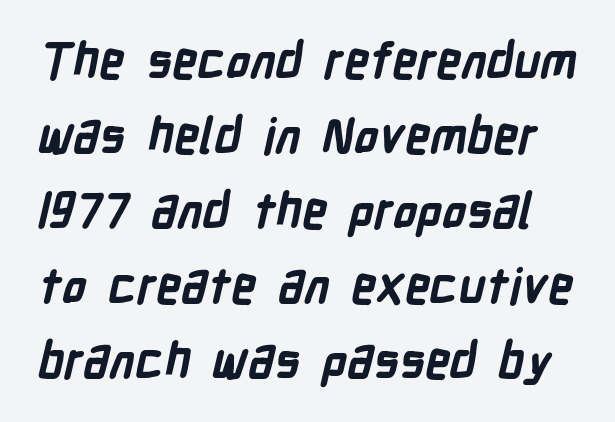
Q: Is the text bold? A: Yes.
Q: Is the typeface a serif or a sans-serif typeface? A: Sans-serif.
Q: Is the text underlined? A: No.
Q: Is the spacing between letters normal or unusually wide? A: Normal.
Q: Is the spacing between lines tight, normal or loose? A: Normal.
Q: Width (condensed, normal, or wide)? A: Condensed.
Q: Stroke contrast? A: Low.
Q: x-height? A: Medium.
Q: Monospaced? A: No.
